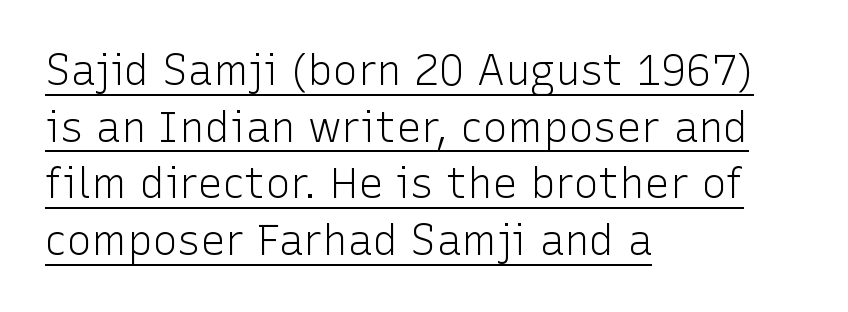
Q: Is the text bold? A: No.
Q: Is the text italic (slanted)? A: No, it is upright.
Q: Is the typeface a serif or a sans-serif typeface? A: Sans-serif.
Q: Is the text underlined? A: Yes.
Q: How is the paragraph aligned? A: Left-aligned.
Q: Is the spacing between letters normal or unusually wide? A: Normal.
Q: Is the spacing between lines tight, normal or loose? A: Normal.
Q: Width (condensed, normal, or wide)? A: Normal.
Q: Stroke contrast? A: Low.
Q: x-height? A: Medium.
Q: Monospaced? A: No.
